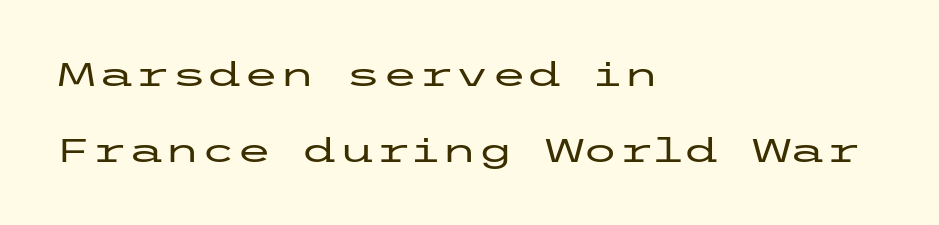
The image shows 33 px wide sans-serif type, upright; set left-aligned, loose line spacing (2.29x), normal letter spacing, not underlined; low stroke contrast and a medium x-height.
